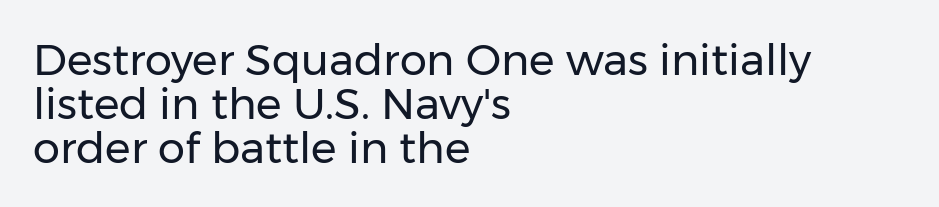
Q: Is the text bold? A: No.
Q: Is the text italic (slanted)? A: No, it is upright.
Q: Is the typeface a serif or a sans-serif typeface? A: Sans-serif.
Q: Is the text underlined? A: No.
Q: How is the paragraph aligned? A: Left-aligned.
Q: Is the spacing between letters normal or unusually wide? A: Normal.
Q: Is the spacing between lines tight, normal or loose? A: Tight.
Q: Width (condensed, normal, or wide)? A: Normal.
Q: Stroke contrast? A: Low.
Q: x-height? A: Medium.
Q: Monospaced? A: No.
